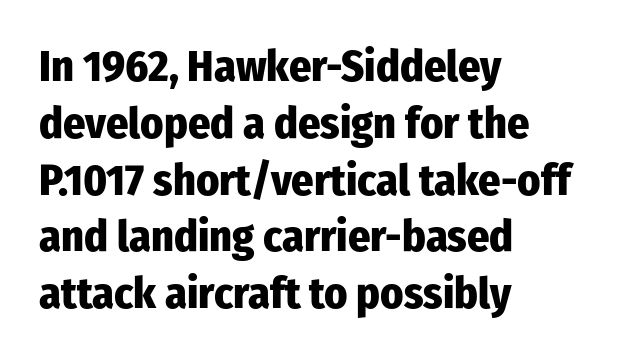
The image shows 44 px heavy, condensed sans-serif type, upright; set left-aligned, normal line spacing (1.29x), normal letter spacing, not underlined; low stroke contrast and a medium x-height.
